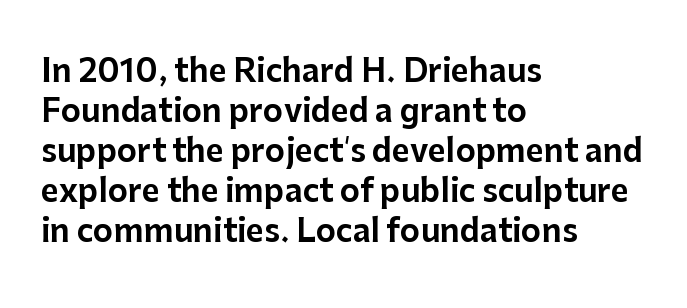
{"serif": "no", "italic": "no", "width": "normal", "stroke_contrast": "low", "x_height": "medium", "monospaced": "no", "underline": "no", "align": "left", "line_spacing": "normal", "line_spacing_ratio": 1.29, "letter_spacing": "normal", "letter_spacing_em": 0.0, "glyph_px": 31}
